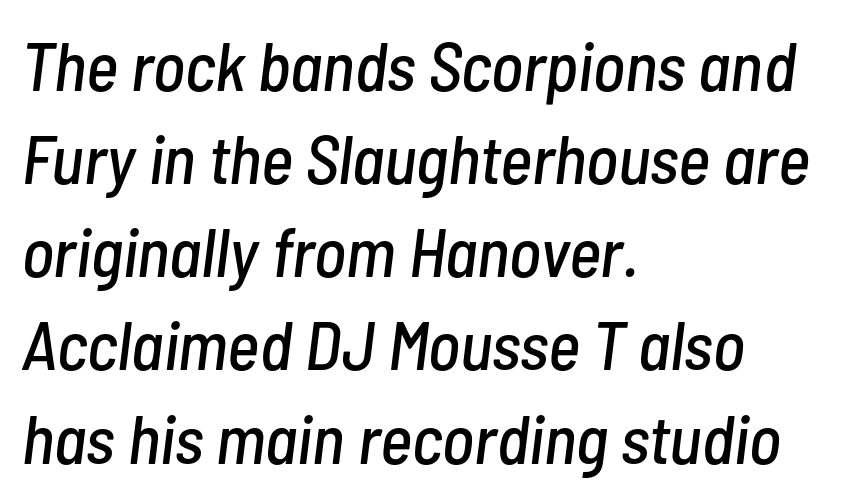
The block of text has a typical density, with ordinary space between rows. Is the letter spacing exaggerated? No — it looks like the ordinary default. Every character sits at an angle, as italics do. The letters advance in unequal steps, a hallmark of proportional type.
